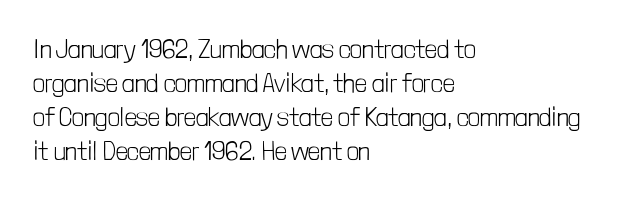
Descenders are the only things crossing below the line. All the whitespace from short lines collects on the right. Characters remain perfectly vertical along every line. The letters sit at their default tracking, neither squeezed nor spread.
